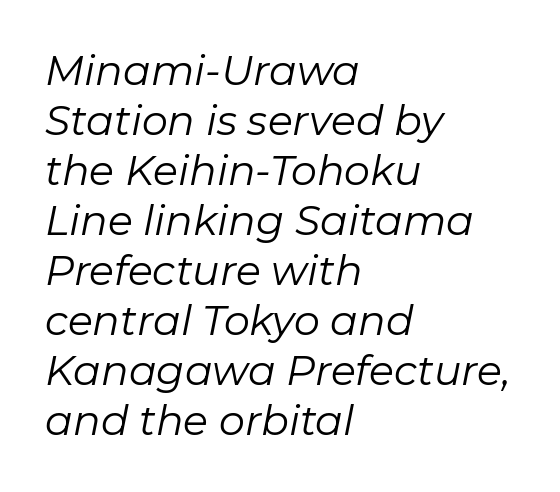
The face used here is proportionally spaced, like ordinary book or web type. If you drew a ruler down the left edge, every line would touch it. Default kerning and tracking; the words read as compact shapes. Honestly, there is no underline to notice here at all.
